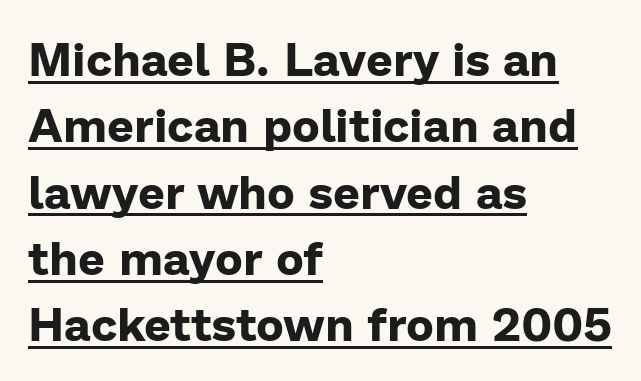
Has an underline been added? It has. Here the designer chose a conventional face with non-uniform glyph widths. Summary of weight: heavy, a full bold. Serifs: no, the terminals of the letterforms are clean. Every stem runs plumb, perpendicular to the baseline.
